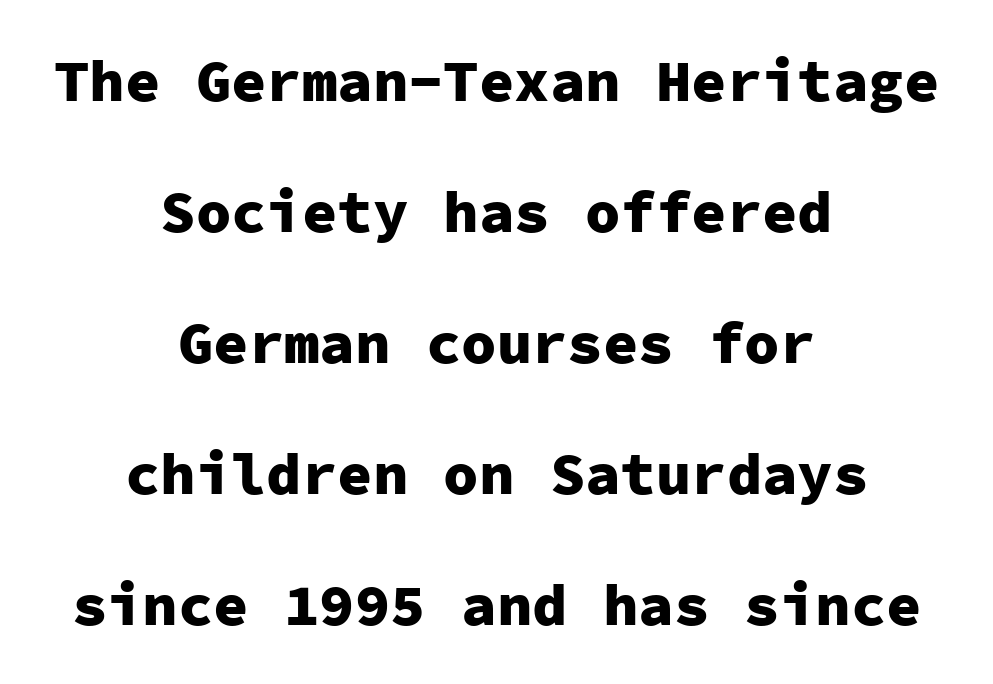
Q: Is the text bold? A: Yes.
Q: Is the text italic (slanted)? A: No, it is upright.
Q: Is the typeface a serif or a sans-serif typeface? A: Sans-serif.
Q: Is the text underlined? A: No.
Q: How is the paragraph aligned? A: Centered.
Q: Is the spacing between letters normal or unusually wide? A: Normal.
Q: Is the spacing between lines tight, normal or loose? A: Loose.
Q: Width (condensed, normal, or wide)? A: Normal.
Q: Stroke contrast? A: Low.
Q: x-height? A: Medium.
Q: Monospaced? A: Yes.
